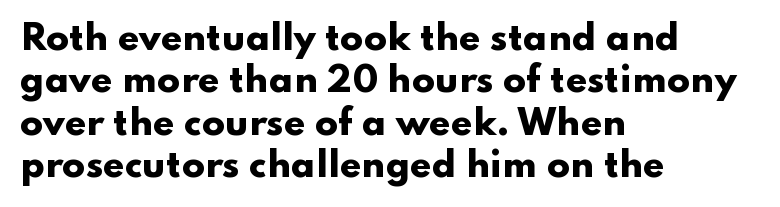
{"serif": "no", "italic": "no", "bold": "yes", "weight": "heavy", "width": "wide", "stroke_contrast": "low", "x_height": "small", "monospaced": "no", "underline": "no", "align": "left", "line_spacing": "normal", "line_spacing_ratio": 1.25, "letter_spacing": "normal", "letter_spacing_em": 0.0, "glyph_px": 34}
